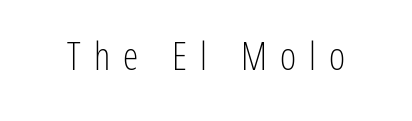
Honestly, there is no underline to notice here at all. Loose tracking; the words dissolve into strings of separated letters. Do the letters lean? They stand straight. The letters look calm and open, with moderate or lighter stems. Serif or sans? Sans — the stroke terminals are bare.
